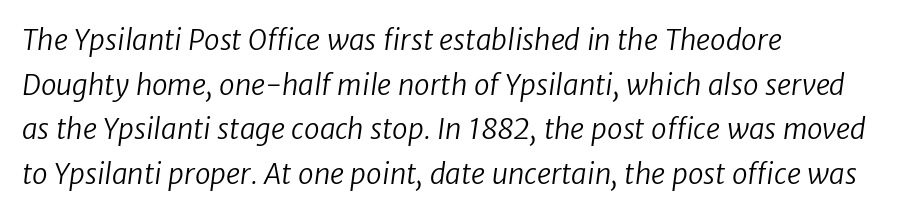
The face used here is rendered with its standard letterfit. Normally led — the rows are evenly, conventionally spaced. Examine the stroke ends and you'll find no serifs. Descenders are the only things crossing below the line. Think of a printed novel: that variable character pitch is what you see here.
